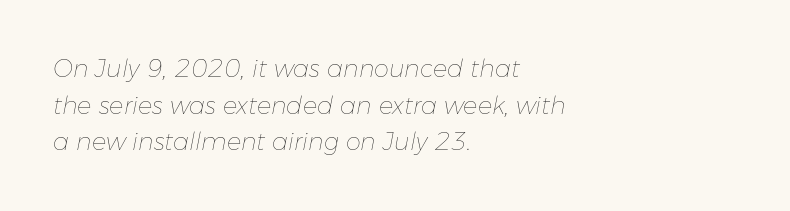
The image shows 24 px text type, italic (leaning right); set left-aligned, normal line spacing (1.53x), normal letter spacing, not underlined.
